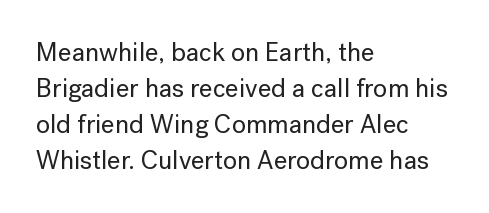
A typesetter would mark this as roman, not italic. Every row of glyphs begins at an identical x-position on the left. Descenders are the only things crossing below the line. Horizontal bands of white between lines are of average thickness.
